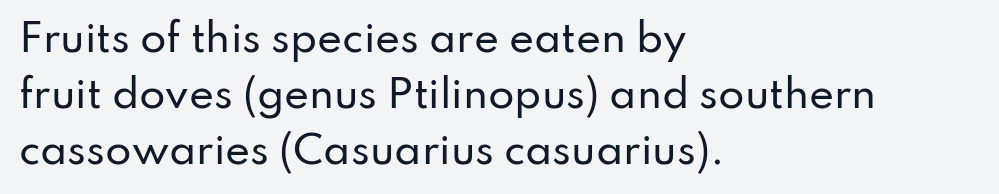
{"serif": "no", "italic": "no", "width": "normal", "stroke_contrast": "low", "x_height": "small", "monospaced": "no", "underline": "no", "align": "left", "line_spacing": "normal", "line_spacing_ratio": 1.48, "letter_spacing": "normal", "letter_spacing_em": 0.0, "glyph_px": 38}
